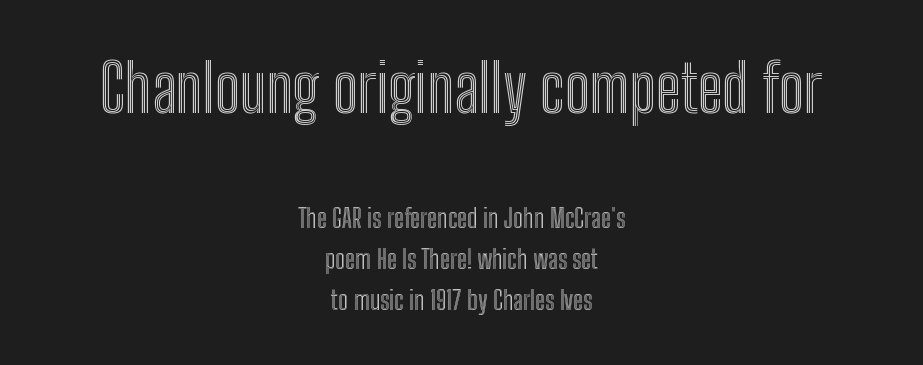
{"italic": "no", "width": "condensed", "x_height": "medium", "monospaced": "no", "underline": "no", "align": "center", "line_spacing": "normal", "line_spacing_ratio": 1.56, "letter_spacing": "normal", "letter_spacing_em": 0.0, "larger_block": "first", "size_ratio": 2.5, "glyph_px": 65}
